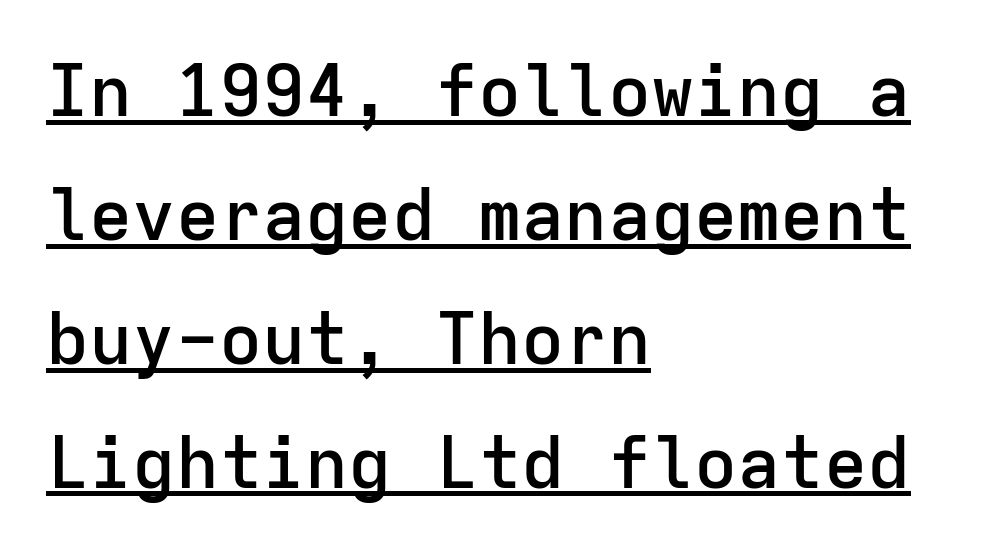
Is this a fixed-width face? Yes — each glyph sits in an identical cell. Summary of weight: moderately heavy, a semibold. Nothing unusual about the tracking: characters are spaced as the font intends. To sum up the face: it is a sans, with no serifs.
